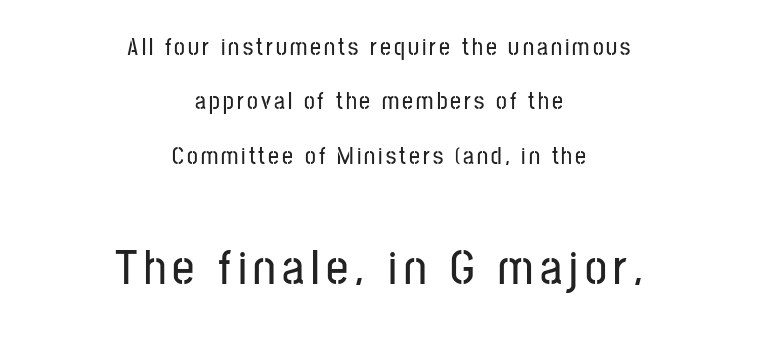
{"serif": "no", "italic": "no", "width": "condensed", "stroke_contrast": "low", "x_height": "medium", "monospaced": "no", "underline": "no", "align": "center", "line_spacing": "loose", "line_spacing_ratio": 2.27, "larger_block": "second", "size_ratio": 2.04, "glyph_px": 49}
